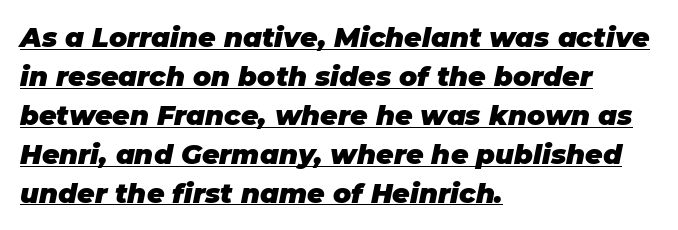
Q: Is the text bold? A: Yes.
Q: Is the text italic (slanted)? A: Yes, it leans right by about 11 degrees.
Q: Is the text underlined? A: Yes.
Q: How is the paragraph aligned? A: Left-aligned.
Q: Is the spacing between letters normal or unusually wide? A: Normal.
Q: Is the spacing between lines tight, normal or loose? A: Normal.
